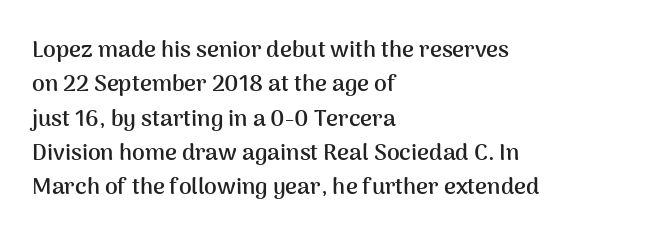
The space directly below the letters is spotless. Interline gaps are of average width in this sample. Ascenders rise straight up at ninety degrees. The rendering anchors every line to the left-hand side. The horizontal fit of the characters is conventional and even. The sample has been set heavy, in full bold.
